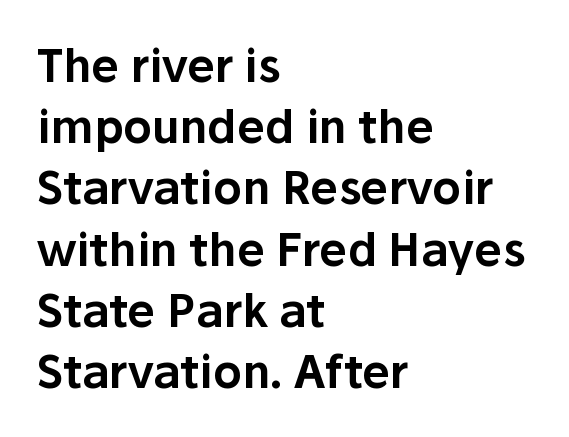
The image shows 45 px sans-serif type, upright; set left-aligned, normal line spacing (1.36x), normal letter spacing, not underlined; low stroke contrast and a medium x-height.
